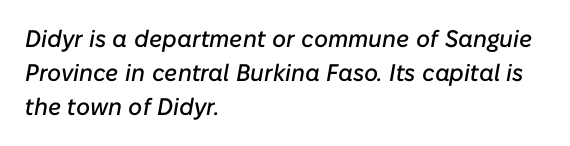
The paragraph shown leans on its left margin. The line texture is even and compact thanks to regular tracking. Plain, unruled lines of type. The lines sit at an ordinary, default distance from one another.
